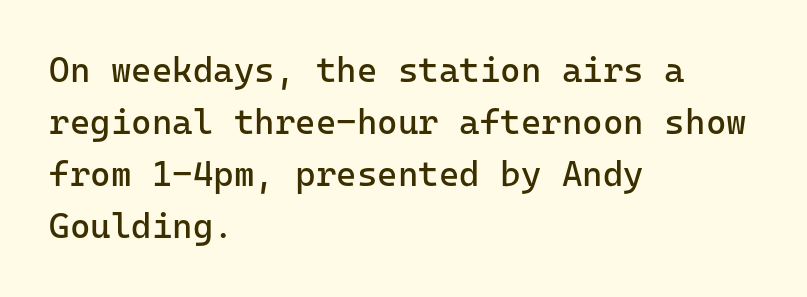
Q: Is the text bold? A: No.
Q: Is the text italic (slanted)? A: No, it is upright.
Q: Is the typeface a serif or a sans-serif typeface? A: Sans-serif.
Q: Is the text underlined? A: No.
Q: How is the paragraph aligned? A: Left-aligned.
Q: Is the spacing between letters normal or unusually wide? A: Normal.
Q: Is the spacing between lines tight, normal or loose? A: Normal.
Q: Width (condensed, normal, or wide)? A: Normal.
Q: Stroke contrast? A: Low.
Q: x-height? A: Medium.
